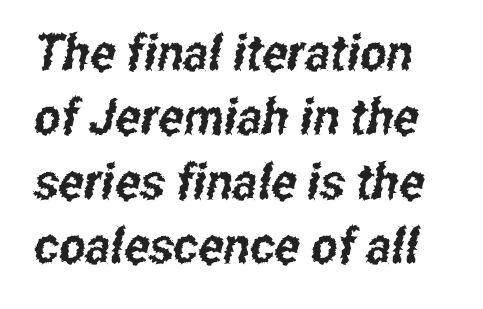
Honestly, the row spacing looks completely unremarkable. Check the space under the baseline: it is left empty. This sample has the flowing, uneven cadence of proportional lettering. Students, note that the glyphs here touch the page at normal intervals. What kind of face is this? One without serifs — a sans.
